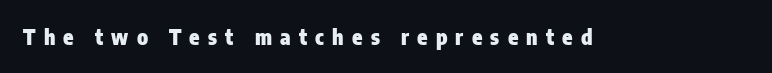
{"italic": "no", "bold": "yes", "underline": "no", "letter_spacing": "wide", "letter_spacing_em": 0.39, "glyph_px": 21}
